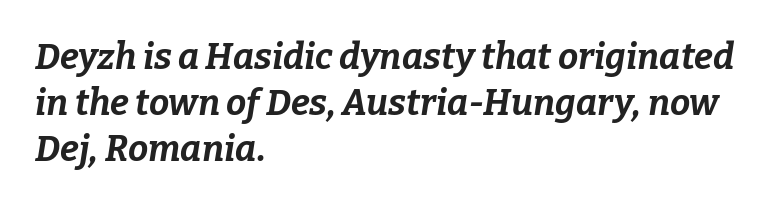
As a designer I'd log this as weight 700, bold. Varying glyph widths throughout — classic text-font behaviour. Slant detected: the letters are inclined. Caption: multi-line text, flush left, ragged right. Compared with typical body copy, the letter spacing here is the same.
